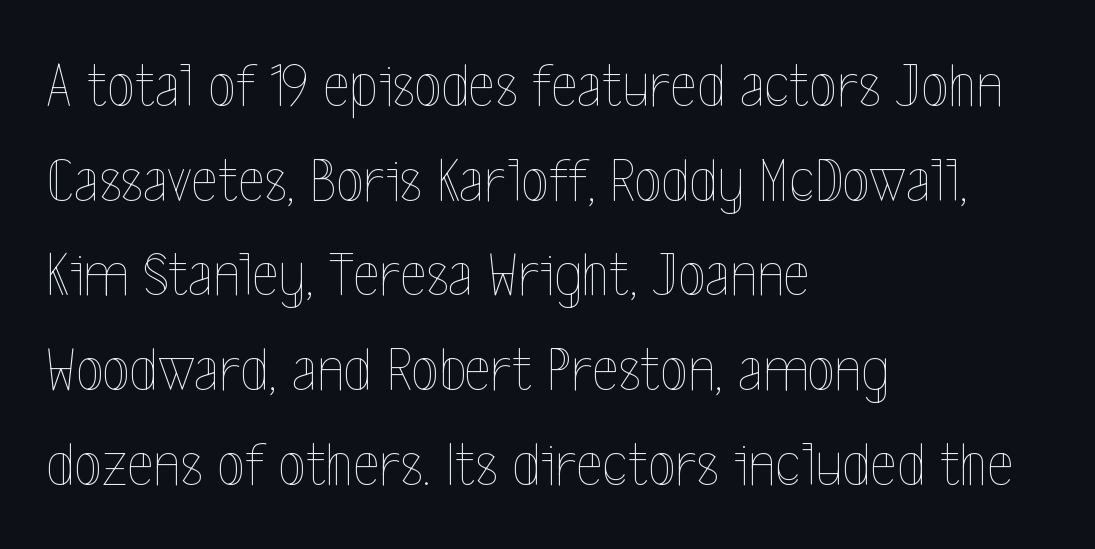
The rows are spaced the way most documents space them. Letters rest on an invisible, unmarked baseline. Leftover space on each line is placed entirely after the last word. Is this a fixed-width face? No — the glyphs have proportional, varying widths. When letters stand straight like this, we call the style roman or upright.
